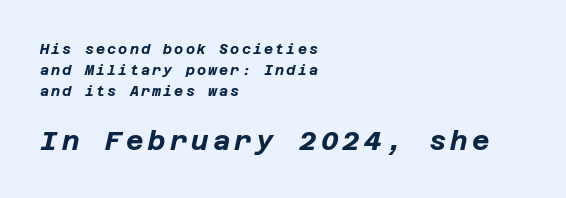
Q: Is the text bold? A: Yes.
Q: Is the text italic (slanted)? A: Yes, it leans right by about 12 degrees.
Q: Is the text underlined? A: No.
Q: How is the paragraph aligned? A: Left-aligned.
Q: Is the spacing between lines tight, normal or loose? A: Normal.
Q: Which block of text is set in a larger size, the first (top) or the second (bottom)? A: The second (bottom) one.
